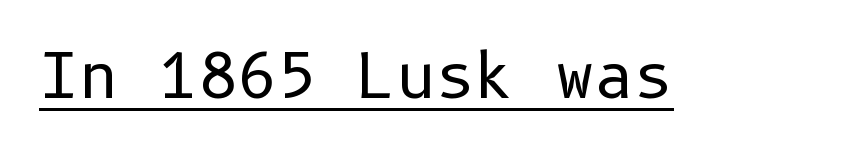
You can tell it's not italic because the verticals are truly vertical. To sum up the face: it is a sans, with no serifs. In terms of letterspacing, this is plain default setting. Heaviness? Minimal to ordinary, like unemphasized prose.
